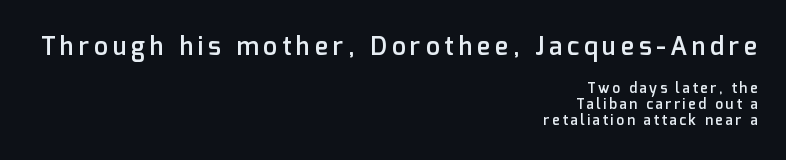
The image shows 25 px text type, upright; set right-aligned, line spacing 1.16x, not underlined; the first (top) block is 1.79x larger.
